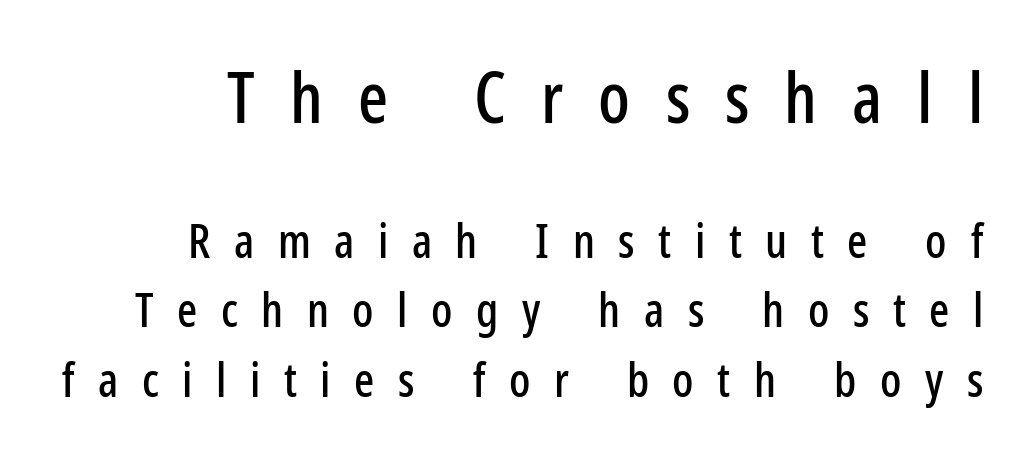
Q: Is the text italic (slanted)? A: No, it is upright.
Q: Is the typeface a serif or a sans-serif typeface? A: Sans-serif.
Q: Is the text underlined? A: No.
Q: Is the spacing between letters normal or unusually wide? A: Unusually wide.
Q: Is the spacing between lines tight, normal or loose? A: Normal.
Q: Which block of text is set in a larger size, the first (top) or the second (bottom)? A: The first (top) one.
Q: Width (condensed, normal, or wide)? A: Condensed.
Q: Stroke contrast? A: Low.
Q: x-height? A: Medium.
Q: Monospaced? A: No.
